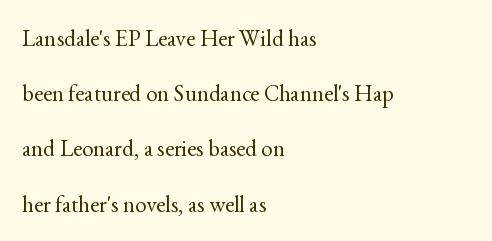
Q: Is the text bold? A: No.
Q: Is the text italic (slanted)? A: No, it is upright.
Q: Is the text underlined? A: No.
Q: How is the paragraph aligned? A: Left-aligned.
Q: Is the spacing between letters normal or unusually wide? A: Normal.
Q: Is the spacing between lines tight, normal or loose? A: Loose.
